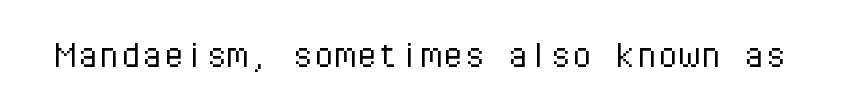
{"serif": "no", "italic": "no", "bold": "no", "weight": "light", "width": "normal", "stroke_contrast": "low", "x_height": "medium", "monospaced": "yes", "underline": "no", "letter_spacing": "normal", "letter_spacing_em": 0.0, "glyph_px": 43}
